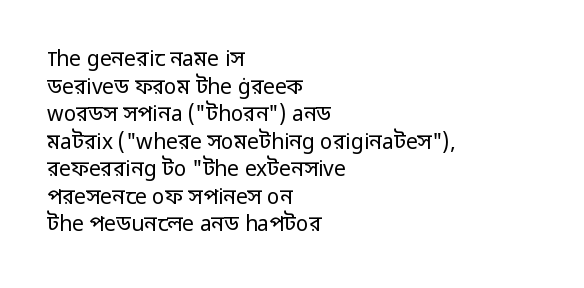
The image shows 21 px text type, upright; set left-aligned, normal line spacing (1.31x), normal letter spacing, not underlined.
